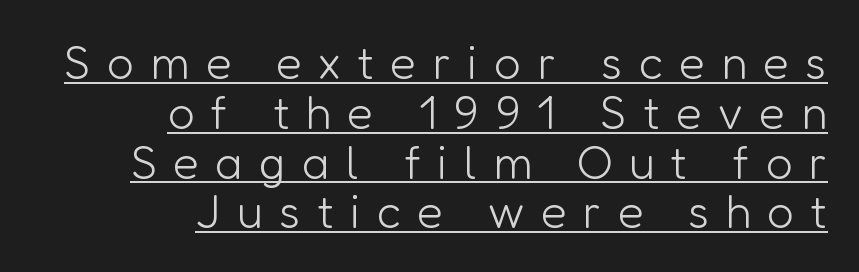
{"serif": "no", "italic": "no", "bold": "no", "weight": "light", "width": "normal", "stroke_contrast": "low", "x_height": "medium", "monospaced": "no", "underline": "yes", "align": "right", "line_spacing": "tight", "line_spacing_ratio": 1.06, "letter_spacing": "wide", "letter_spacing_em": 0.35, "glyph_px": 47}
